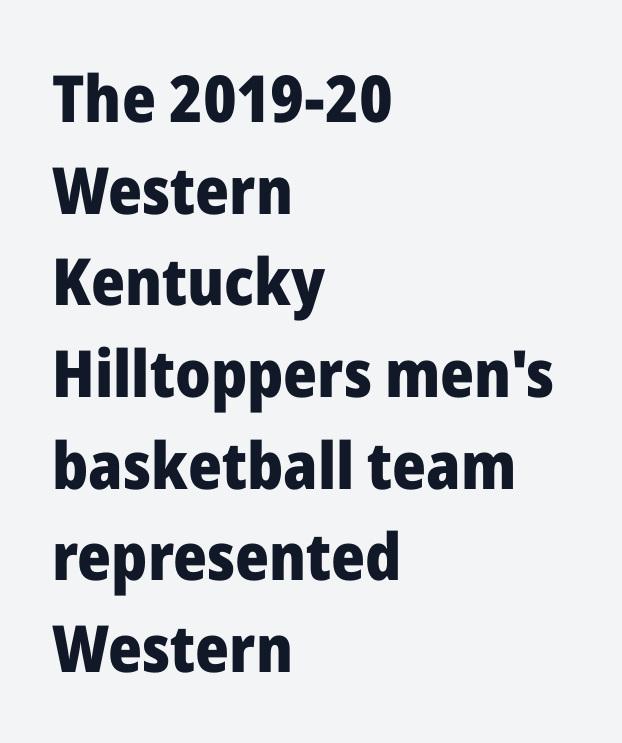
The image shows 65 px heavy sans-serif type, upright; set left-aligned, normal line spacing (1.41x), normal letter spacing, not underlined; low stroke contrast and a medium x-height.
